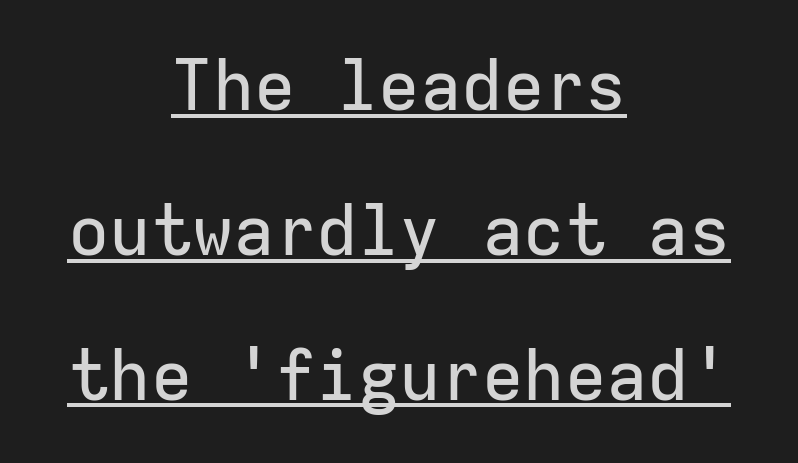
{"serif": "no", "italic": "no", "width": "normal", "stroke_contrast": "low", "x_height": "medium", "monospaced": "yes", "underline": "yes", "align": "center", "line_spacing": "loose", "line_spacing_ratio": 2.1, "letter_spacing": "normal", "letter_spacing_em": 0.0, "glyph_px": 69}
